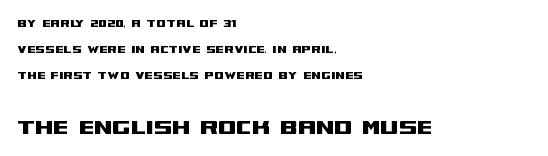
The paragraph shown leans on its left margin. If you drew a line through each stem, it would be perfectly vertical. Size contrast runs from small at the top to large at the bottom. The passage shown has conventional tracking throughout. The string is rendered with underlining switched off.
